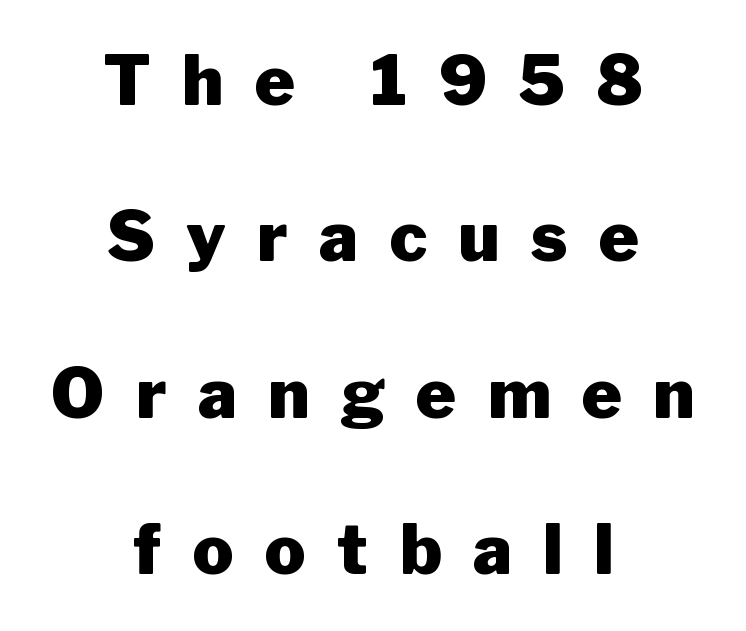
The image shows 68 px heavy sans-serif type, upright; set centered, loose line spacing (2.3x), unusually wide letter spacing (+0.46 em), not underlined; low stroke contrast and a medium x-height.
